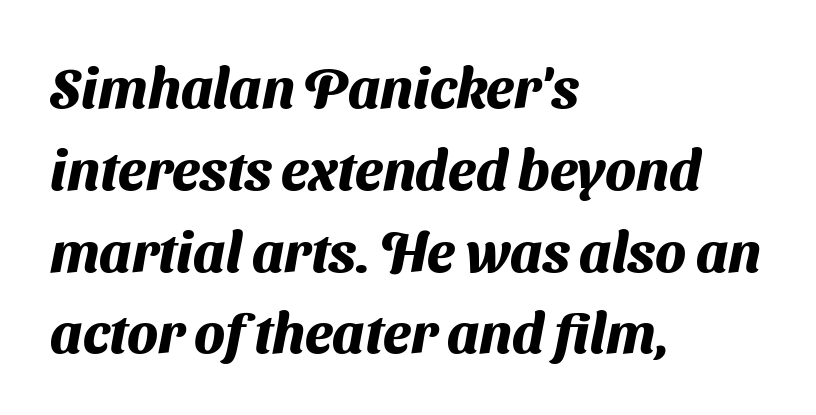
In terms of letterspacing, this is plain default setting. Every row of glyphs begins at an identical x-position on the left. Stroke terminals: plain, sans-serif. Regular leading. The area under the type is left untouched. These lines carry a lot of weight — the face is fully bold.
